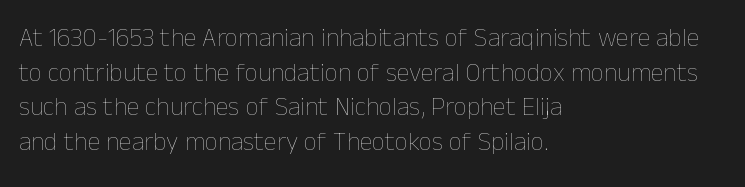
{"italic": "no", "bold": "no", "underline": "no", "align": "left", "line_spacing": "normal", "line_spacing_ratio": 1.33, "letter_spacing": "normal", "letter_spacing_em": 0.0, "glyph_px": 26}
